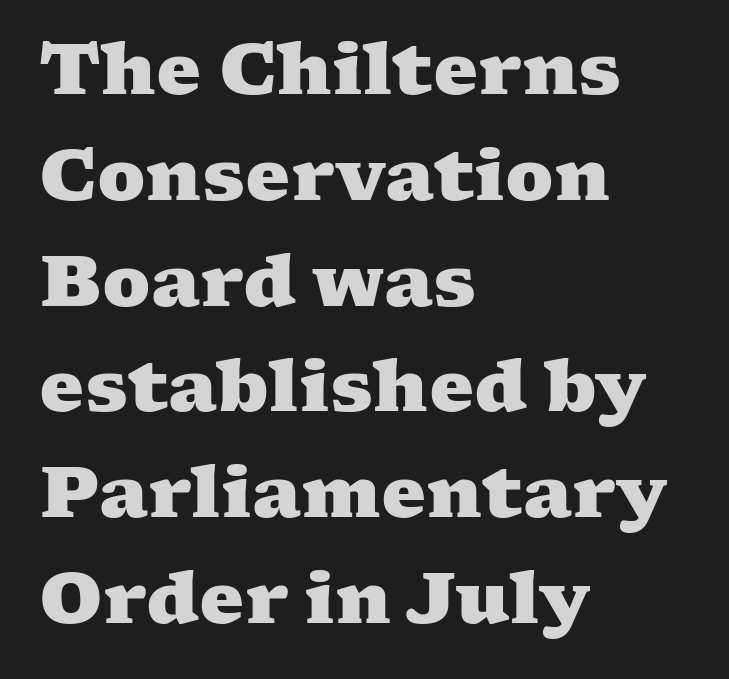
Q: Is the text bold? A: Yes.
Q: Is the typeface a serif or a sans-serif typeface? A: Serif.
Q: Is the text underlined? A: No.
Q: How is the paragraph aligned? A: Left-aligned.
Q: Is the spacing between letters normal or unusually wide? A: Normal.
Q: Is the spacing between lines tight, normal or loose? A: Normal.
Q: Width (condensed, normal, or wide)? A: Wide.
Q: Stroke contrast? A: Medium.
Q: x-height? A: Medium.
Q: Monospaced? A: No.
